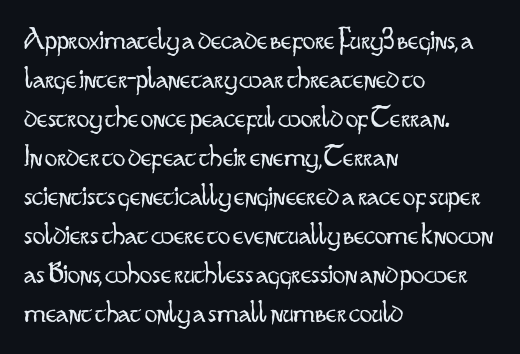
Spacing between characters is what you'd get straight out of the box. Italic? Not at all — the glyphs are vertical. The lines in this sample share a left origin and differ only in where they stop. Is there much room between lines? A standard amount, neither cramped nor airy. Think of a printed novel: that variable character pitch is what you see here. Underlining? Definitely not there.
